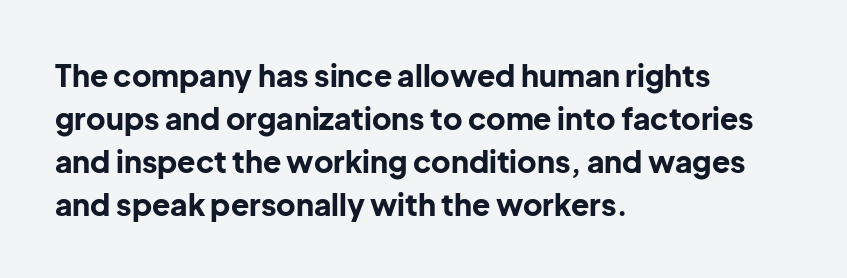
{"serif": "no", "italic": "no", "bold": "yes", "weight": "bold", "width": "normal", "stroke_contrast": "low", "x_height": "medium", "monospaced": "no", "underline": "no", "align": "left", "line_spacing": "normal", "line_spacing_ratio": 1.43, "letter_spacing": "normal", "letter_spacing_em": 0.0, "glyph_px": 30}
